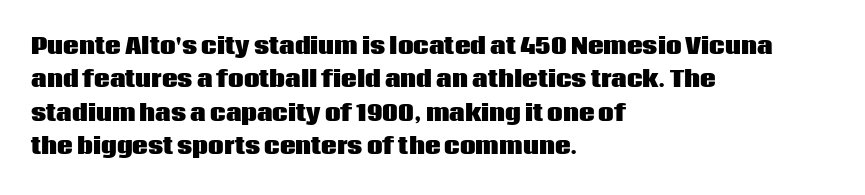
The image shows 22 px bold type, upright; set left-aligned, normal line spacing (1.52x), normal letter spacing, not underlined.
